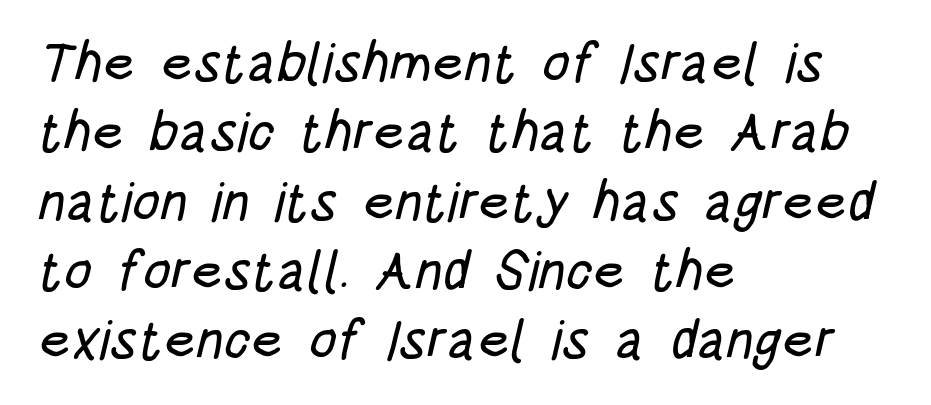
The image shows 55 px condensed sans-serif type; set left-aligned, normal line spacing (1.26x), normal letter spacing, not underlined; low stroke contrast and a large x-height.
